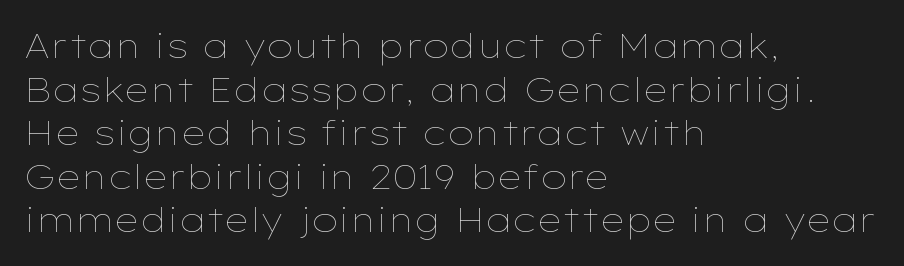
{"italic": "no", "bold": "no", "weight": "thin", "width": "wide", "stroke_contrast": "low", "x_height": "medium", "monospaced": "no", "underline": "no", "align": "left", "line_spacing": "normal", "line_spacing_ratio": 1.28, "letter_spacing": "normal", "letter_spacing_em": 0.0, "glyph_px": 34}
